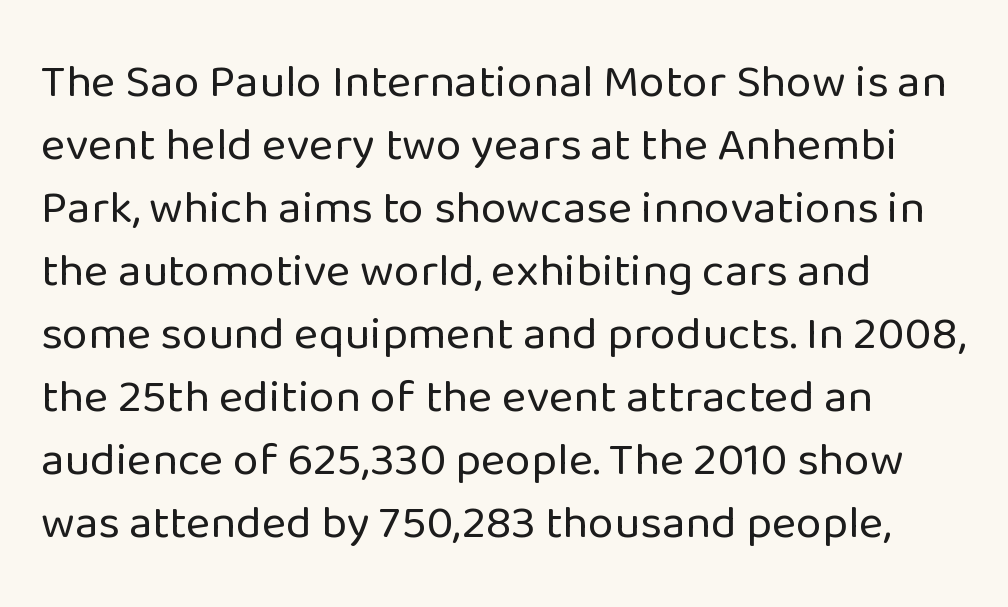
The image shows 47 px regular-weight sans-serif type, upright; set left-aligned, normal line spacing (1.34x), normal letter spacing, not underlined; low stroke contrast and a medium x-height.
